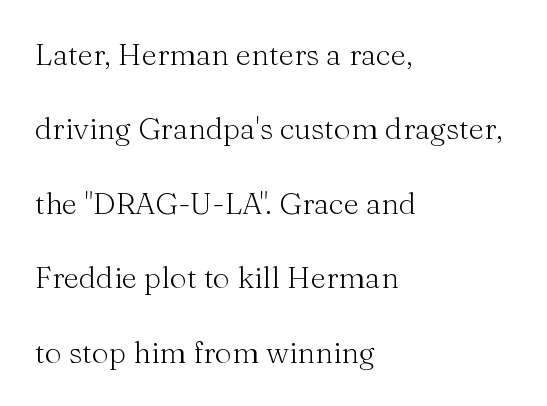
{"serif": "yes", "italic": "no", "bold": "no", "weight": "light", "width": "normal", "stroke_contrast": "medium", "x_height": "medium", "monospaced": "no", "underline": "no", "align": "left", "line_spacing": "loose", "line_spacing_ratio": 2.48, "letter_spacing": "normal", "letter_spacing_em": 0.0, "glyph_px": 30}
